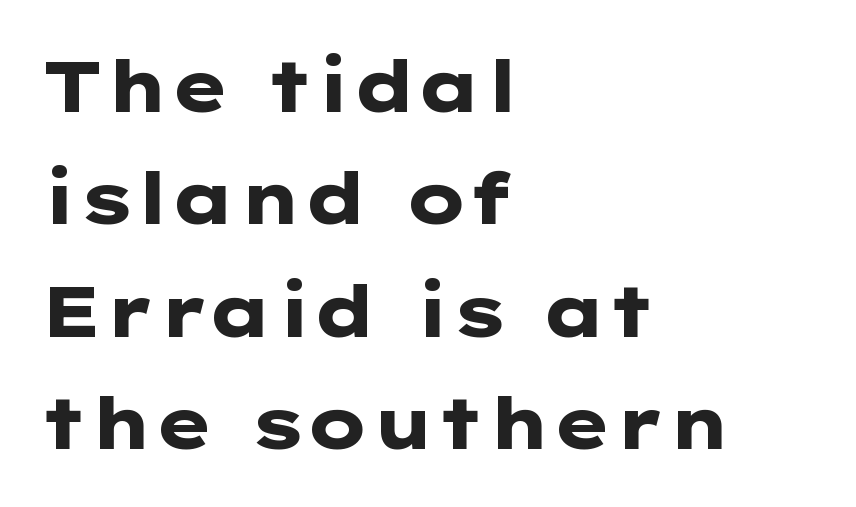
Q: Is the text bold? A: Yes.
Q: Is the text italic (slanted)? A: No, it is upright.
Q: Is the typeface a serif or a sans-serif typeface? A: Sans-serif.
Q: Is the text underlined? A: No.
Q: How is the paragraph aligned? A: Left-aligned.
Q: Is the spacing between letters normal or unusually wide? A: Normal.
Q: Is the spacing between lines tight, normal or loose? A: Normal.
Q: Width (condensed, normal, or wide)? A: Wide.
Q: Stroke contrast? A: Low.
Q: x-height? A: Medium.
